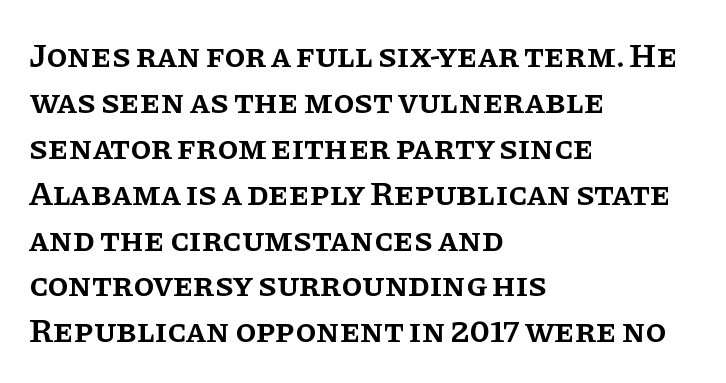
{"serif": "yes", "italic": "no", "bold": "semi", "weight": "semibold", "width": "normal", "stroke_contrast": "low", "x_height": "large", "monospaced": "no", "underline": "no", "align": "left", "line_spacing": "normal", "line_spacing_ratio": 1.35, "letter_spacing": "normal", "letter_spacing_em": 0.0, "glyph_px": 34}
